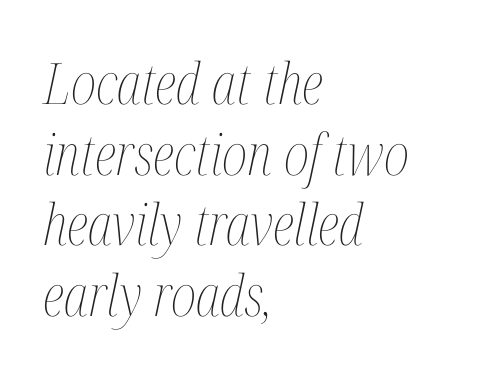
Heft: none added — not bold. Horizontally, the lines are justified to the leading edge only. Glyph-to-glyph distance matches everyday printed text. Slanted lettering throughout. Looks like regular typesetting: each glyph gets only the width it needs. Lines of text with bare space underneath.
